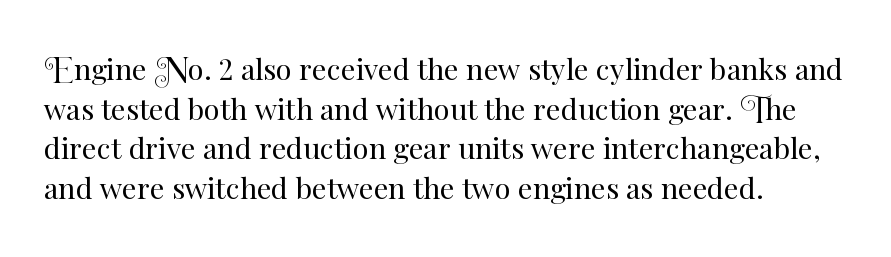
{"italic": "no", "bold": "no", "weight": "regular", "width": "normal", "stroke_contrast": "medium", "x_height": "small", "monospaced": "no", "underline": "no", "align": "left", "line_spacing": "normal", "line_spacing_ratio": 1.37, "letter_spacing": "normal", "letter_spacing_em": 0.0, "glyph_px": 29}
